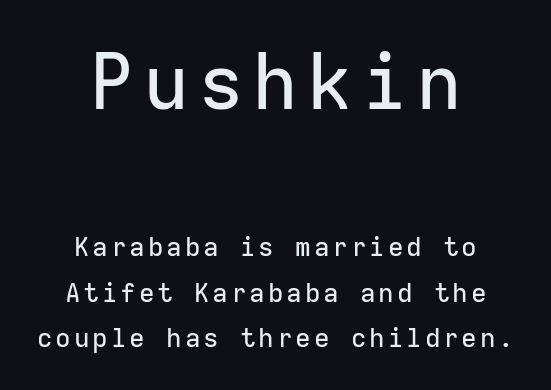
{"serif": "no", "italic": "no", "width": "normal", "stroke_contrast": "low", "x_height": "medium", "monospaced": "yes", "underline": "no", "align": "center", "line_spacing_ratio": 1.75, "larger_block": "first", "size_ratio": 2.96, "glyph_px": 77}
